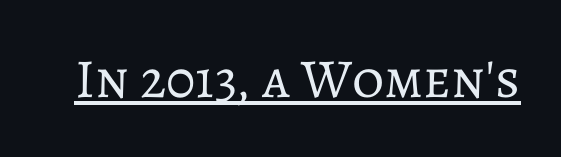
Q: Is the text bold? A: No.
Q: Is the text italic (slanted)? A: No, it is upright.
Q: Is the text underlined? A: Yes.
Q: Is the spacing between letters normal or unusually wide? A: Normal.
Q: Width (condensed, normal, or wide)? A: Normal.
Q: Stroke contrast? A: Low.
Q: x-height? A: Medium.
Q: Monospaced? A: No.
